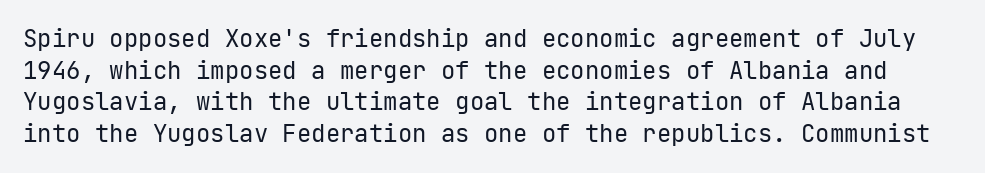
Q: Is the text bold? A: No.
Q: Is the text italic (slanted)? A: No, it is upright.
Q: Is the text underlined? A: No.
Q: Is the spacing between letters normal or unusually wide? A: Normal.
Q: Is the spacing between lines tight, normal or loose? A: Normal.
